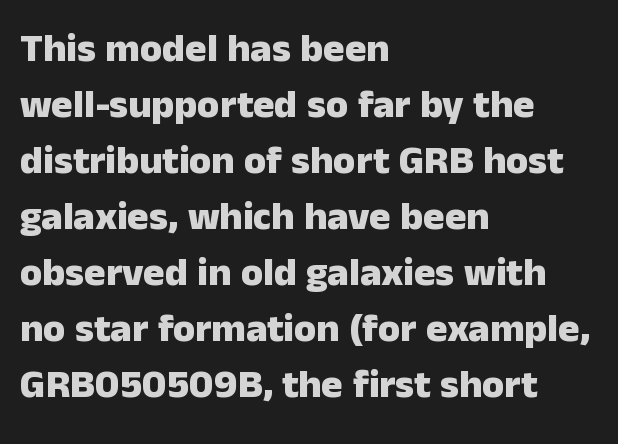
The image shows 40 px heavy sans-serif type, upright; set left-aligned, normal line spacing (1.4x), normal letter spacing, not underlined; low stroke contrast and a medium x-height.
